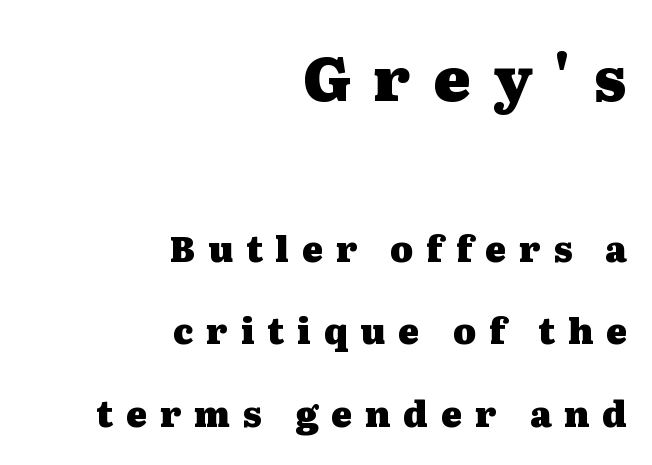
Q: Is the text bold? A: Yes.
Q: Is the text italic (slanted)? A: No, it is upright.
Q: Is the typeface a serif or a sans-serif typeface? A: Serif.
Q: Is the text underlined? A: No.
Q: How is the paragraph aligned? A: Right-aligned.
Q: Is the spacing between letters normal or unusually wide? A: Unusually wide.
Q: Is the spacing between lines tight, normal or loose? A: Loose.
Q: Which block of text is set in a larger size, the first (top) or the second (bottom)? A: The first (top) one.
Q: Width (condensed, normal, or wide)? A: Wide.
Q: Stroke contrast? A: Medium.
Q: x-height? A: Medium.
Q: Monospaced? A: No.
